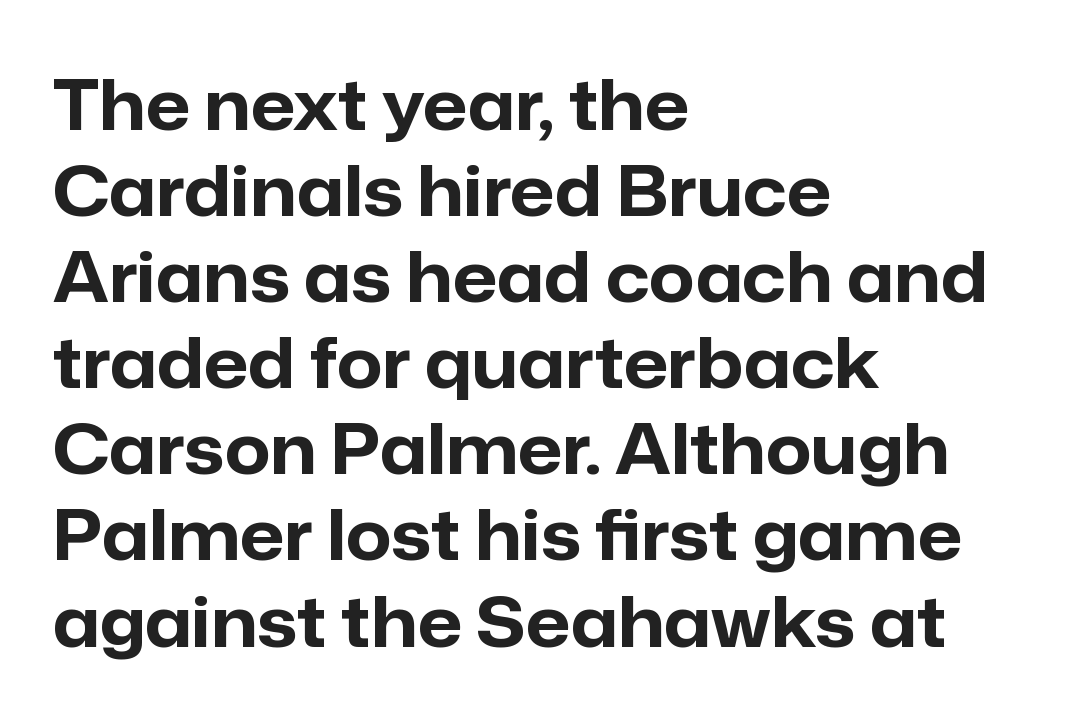
The sample has been set heavy, in full bold. Note: no serifs on the glyphs. The rendering uses natural spacing where letterforms have individual widths. Is there any slant? The stems are plumb. Students, note that the glyphs here touch the page at normal intervals. Check the space under the baseline: it is left empty.
